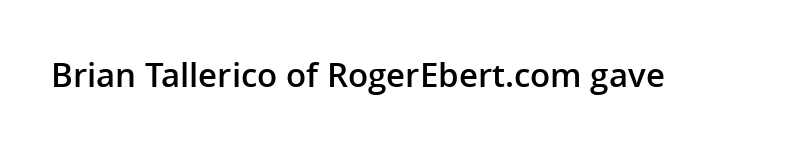
These lines keep a tight, regular rhythm from letter to letter. Do the characters align in a grid? No, the font is proportional. Only glyphs here, with clear space below each row. The font's upright variant was chosen for this text.
